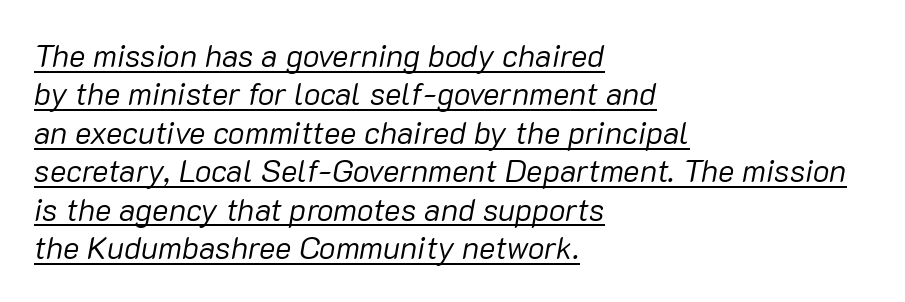
The face used here is rendered with its standard letterfit. Compared with a typical body face, this is equally light or lighter still. Varying glyph widths throughout — classic text-font behaviour. Style check: oblique. Horizontal alignment here is leftward, the default for most running prose. Does a line run under the words? Yes, clearly.
